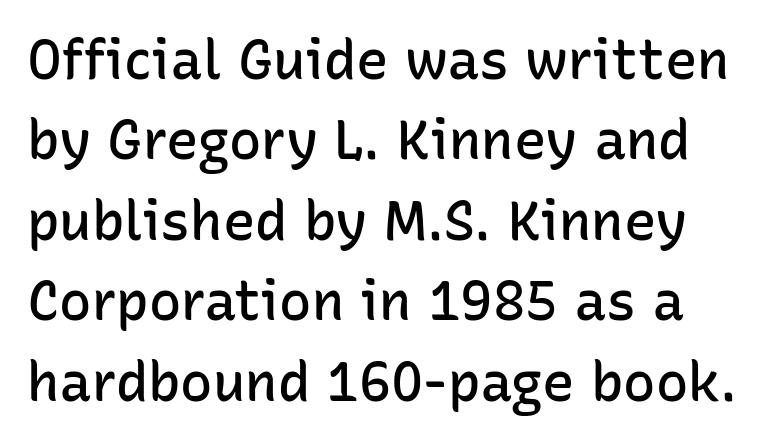
Q: Is the text bold? A: Semi-bold.
Q: Is the text italic (slanted)? A: No, it is upright.
Q: Is the typeface a serif or a sans-serif typeface? A: Sans-serif.
Q: Is the text underlined? A: No.
Q: Is the spacing between letters normal or unusually wide? A: Normal.
Q: Is the spacing between lines tight, normal or loose? A: Normal.
Q: Width (condensed, normal, or wide)? A: Normal.
Q: Stroke contrast? A: Low.
Q: x-height? A: Medium.
Q: Monospaced? A: No.
